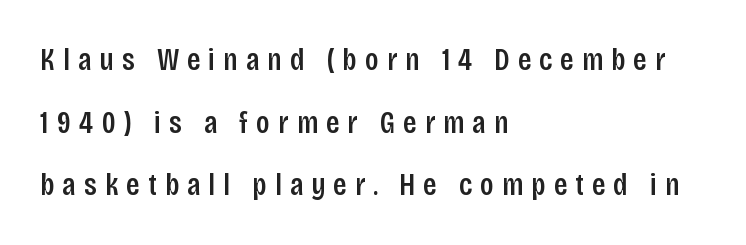
{"serif": "no", "italic": "no", "bold": "semi", "weight": "semibold", "width": "condensed", "stroke_contrast": "low", "x_height": "large", "monospaced": "no", "underline": "no", "align": "left", "line_spacing": "loose", "line_spacing_ratio": 1.96, "letter_spacing": "wide", "letter_spacing_em": 0.25, "glyph_px": 32}
